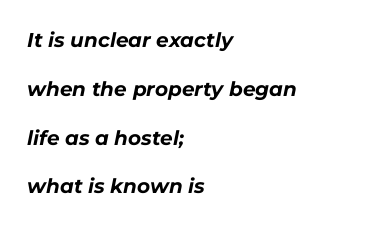
{"italic": "yes", "lean": "right", "slant_degrees": 11, "bold": "yes", "underline": "no", "align": "left", "line_spacing": "loose", "line_spacing_ratio": 2.44, "letter_spacing": "normal", "letter_spacing_em": 0.0, "glyph_px": 20}
